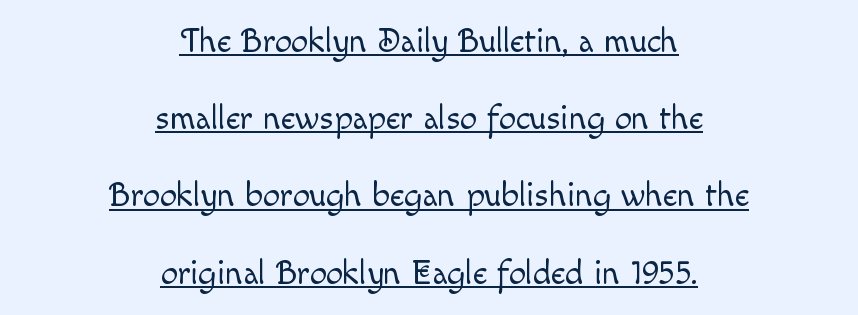
Is this a heavy cut? Hardly; it is regular or lighter. Reading down the block, each line starts at a different indent, mirrored at its end. The lettering stays uniformly vertical, giving the passage a roman look. Whoever set this chose breathing room over compactness in the vertical rhythm. Note the varied advance widths — an 'i' is clearly narrower than an 'm'.
